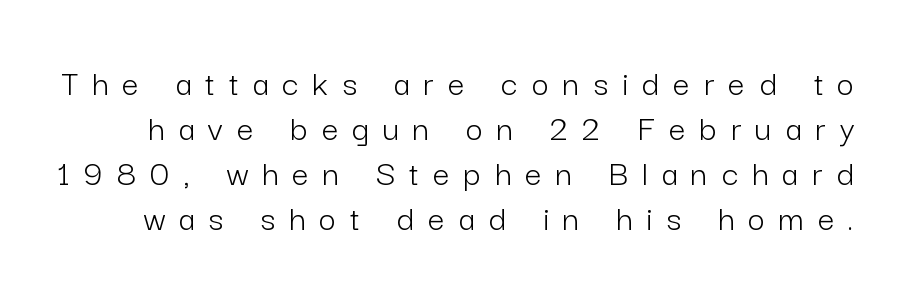
The image shows 37 px light sans-serif type, upright; set line spacing 1.22x, unusually wide letter spacing (+0.38 em), not underlined; low stroke contrast and a medium x-height.
